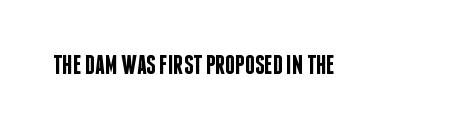
Q: Is the text bold? A: Semi-bold.
Q: Is the text italic (slanted)? A: No, it is upright.
Q: Is the text underlined? A: No.
Q: Is the spacing between letters normal or unusually wide? A: Normal.
